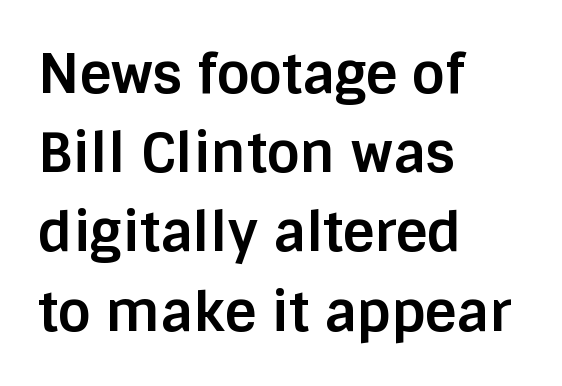
The image shows 55 px bold sans-serif type, upright; set left-aligned, normal line spacing (1.44x), normal letter spacing, not underlined; low stroke contrast and a large x-height.
